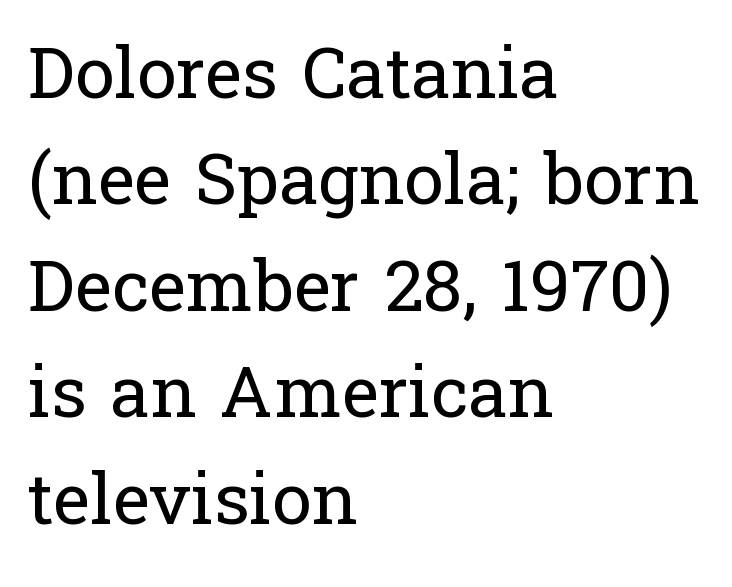
Q: Is the text bold? A: No.
Q: Is the text italic (slanted)? A: No, it is upright.
Q: Is the typeface a serif or a sans-serif typeface? A: Serif.
Q: Is the text underlined? A: No.
Q: How is the paragraph aligned? A: Left-aligned.
Q: Is the spacing between letters normal or unusually wide? A: Normal.
Q: Is the spacing between lines tight, normal or loose? A: Normal.
Q: Width (condensed, normal, or wide)? A: Normal.
Q: Stroke contrast? A: Low.
Q: x-height? A: Medium.
Q: Monospaced? A: No.
